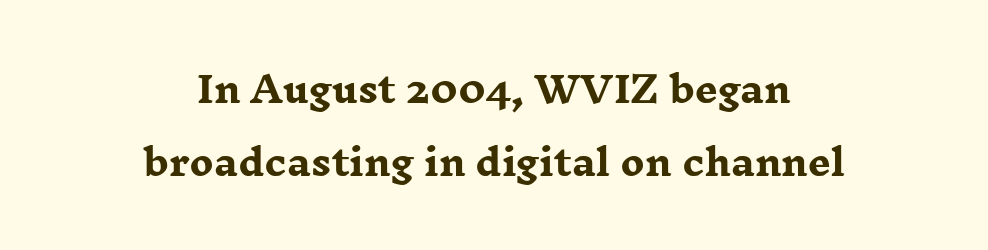
{"serif": "yes", "italic": "no", "bold": "yes", "weight": "heavy", "width": "wide", "stroke_contrast": "low", "x_height": "medium", "monospaced": "no", "underline": "no", "align": "center", "line_spacing": "loose", "line_spacing_ratio": 2.04, "letter_spacing": "normal", "letter_spacing_em": 0.0, "glyph_px": 36}
